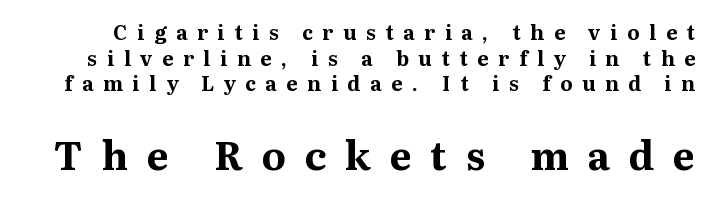
Q: Is the text bold? A: Yes.
Q: Is the text italic (slanted)? A: No, it is upright.
Q: Is the typeface a serif or a sans-serif typeface? A: Serif.
Q: Is the text underlined? A: No.
Q: Is the spacing between letters normal or unusually wide? A: Unusually wide.
Q: Is the spacing between lines tight, normal or loose? A: Normal.
Q: Which block of text is set in a larger size, the first (top) or the second (bottom)? A: The second (bottom) one.
Q: Width (condensed, normal, or wide)? A: Normal.
Q: Stroke contrast? A: Medium.
Q: x-height? A: Medium.
Q: Monospaced? A: No.
